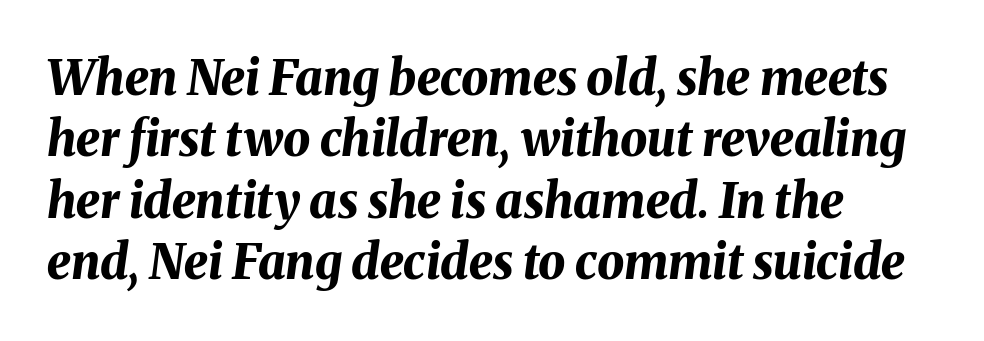
Q: Is the text bold? A: Yes.
Q: Is the text italic (slanted)? A: Yes, it leans right by about 8 degrees.
Q: Is the text underlined? A: No.
Q: How is the paragraph aligned? A: Left-aligned.
Q: Is the spacing between letters normal or unusually wide? A: Normal.
Q: Is the spacing between lines tight, normal or loose? A: Normal.
Q: Width (condensed, normal, or wide)? A: Normal.
Q: Stroke contrast? A: Medium.
Q: x-height? A: Medium.
Q: Monospaced? A: No.
